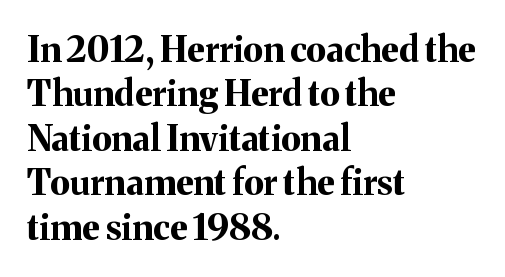
{"serif": "yes", "italic": "no", "bold": "yes", "weight": "bold", "width": "normal", "stroke_contrast": "medium", "x_height": "medium", "monospaced": "no", "underline": "no", "align": "left", "line_spacing": "normal", "line_spacing_ratio": 1.27, "letter_spacing": "normal", "letter_spacing_em": 0.0, "glyph_px": 35}
